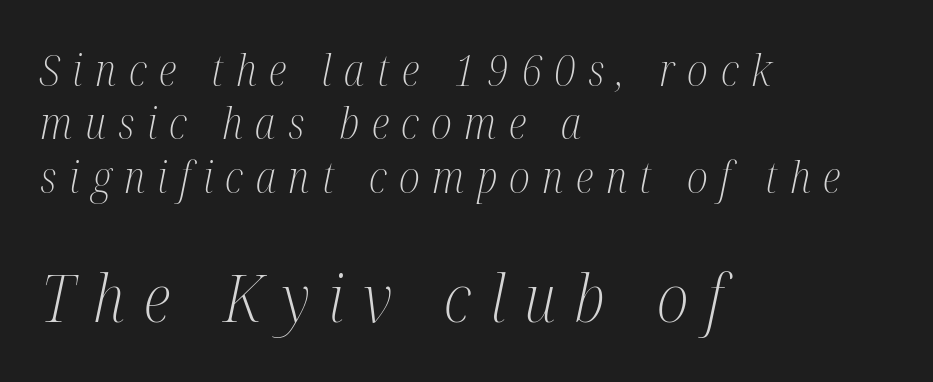
A serif font was chosen for this passage. Looks like regular typesetting: each glyph gets only the width it needs. Layout note: lines flush left. Short note: letters widely spaced.
